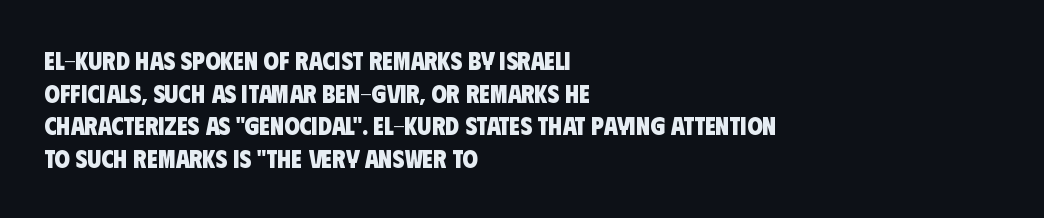
{"bold": "yes", "underline": "no", "align": "left", "line_spacing": "normal", "line_spacing_ratio": 1.31, "letter_spacing": "normal", "letter_spacing_em": 0.0, "glyph_px": 25}
